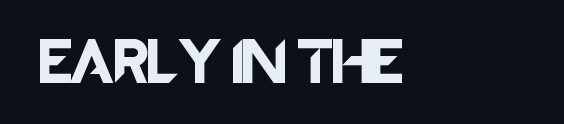
Q: Is the text italic (slanted)? A: No, it is upright.
Q: Is the typeface a serif or a sans-serif typeface? A: Sans-serif.
Q: Is the text underlined? A: No.
Q: How is the paragraph aligned? A: Left-aligned.
Q: Is the spacing between letters normal or unusually wide? A: Normal.
Q: Width (condensed, normal, or wide)? A: Normal.
Q: Stroke contrast? A: Low.
Q: x-height? A: Large.
Q: Monospaced? A: No.
